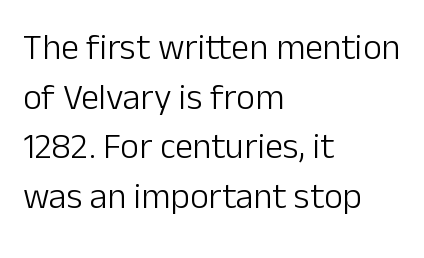
The image shows 36 px light sans-serif type, upright; set left-aligned, normal line spacing (1.38x), normal letter spacing, not underlined; low stroke contrast and a medium x-height.
